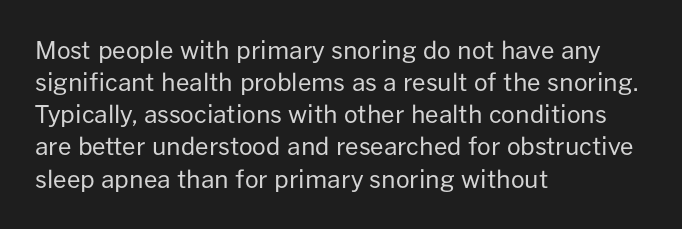
The strip under each line holds only bare page. You could call the tracking neutral — neither tight nor loose. Where is the straight margin? On the left. Upright lettering throughout. The weight tops out at a normal text grade.
